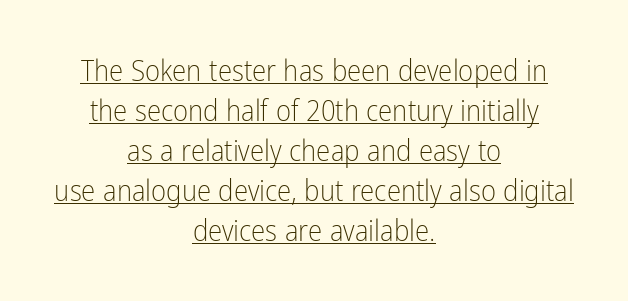
The image shows 29 px light, condensed sans-serif type, upright; set centered, normal line spacing (1.38x), normal letter spacing, underlined; low stroke contrast and a medium x-height.
